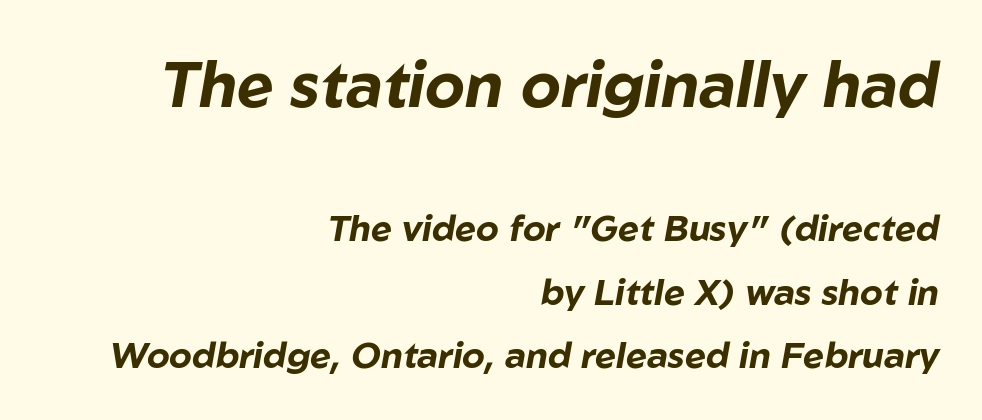
{"italic": "yes", "lean": "right", "slant_degrees": 10, "bold": "yes", "weight": "bold", "width": "normal", "stroke_contrast": "low", "x_height": "medium", "monospaced": "no", "underline": "no", "align": "right", "line_spacing_ratio": 1.76, "letter_spacing": "normal", "letter_spacing_em": 0.0, "larger_block": "first", "size_ratio": 1.75, "glyph_px": 63}
